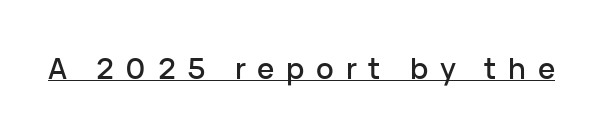
{"serif": "no", "italic": "no", "width": "normal", "stroke_contrast": "low", "x_height": "medium", "monospaced": "no", "underline": "yes", "letter_spacing": "wide", "letter_spacing_em": 0.4, "glyph_px": 29}
